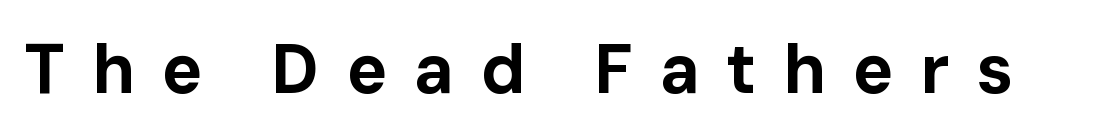
You could not count columns in this text — the font is proportionally spaced. Pretty heavy lettering here — definitely bold. This sample uses expanded letter spacing, leaving extra air between glyphs. Is this a sans? Yes — the strokes have no serifs.
